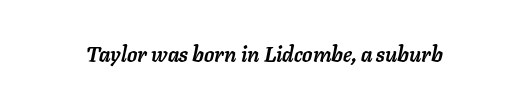
The image shows 21 px bold type, italic (leaning right); set normal letter spacing, not underlined.
